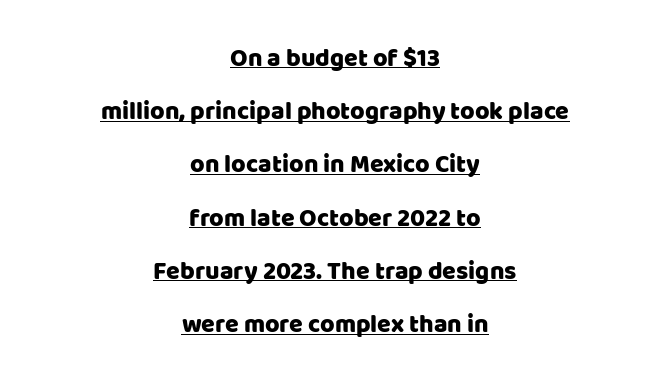
In terms of posture, this sample is upright. Regarding leading, the lines here are spaced well apart. Words appear dense and cohesive because spacing is normal. This sample is center-justified, so both line endings float freely. Underline: present.
